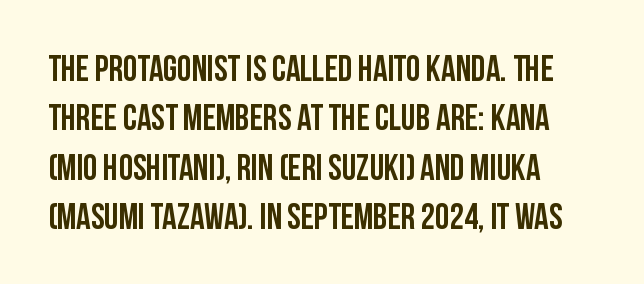
Q: Is the text bold? A: Yes.
Q: Is the text italic (slanted)? A: No, it is upright.
Q: Is the typeface a serif or a sans-serif typeface? A: Sans-serif.
Q: Is the text underlined? A: No.
Q: How is the paragraph aligned? A: Left-aligned.
Q: Is the spacing between letters normal or unusually wide? A: Normal.
Q: Is the spacing between lines tight, normal or loose? A: Normal.
Q: Width (condensed, normal, or wide)? A: Condensed.
Q: Stroke contrast? A: Low.
Q: x-height? A: Large.
Q: Monospaced? A: No.
